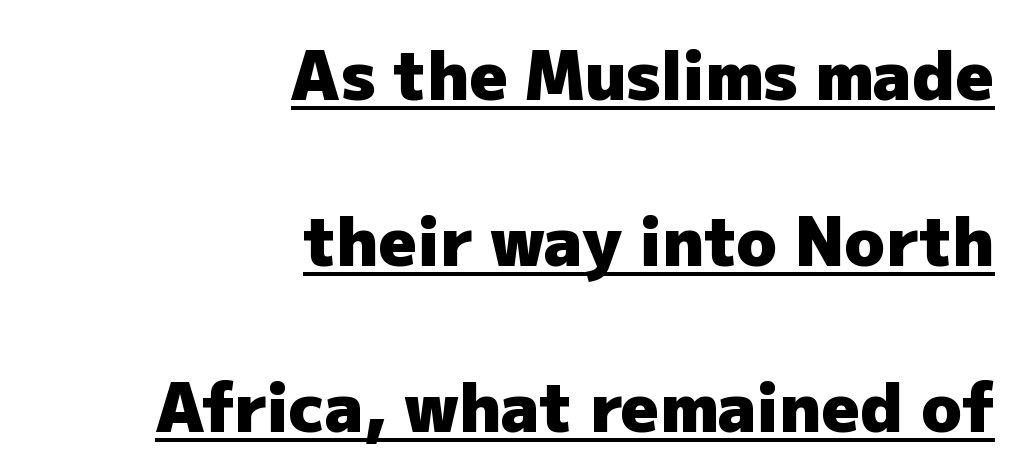
Q: Is the text bold? A: Yes.
Q: Is the text italic (slanted)? A: No, it is upright.
Q: Is the typeface a serif or a sans-serif typeface? A: Sans-serif.
Q: Is the text underlined? A: Yes.
Q: How is the paragraph aligned? A: Right-aligned.
Q: Is the spacing between letters normal or unusually wide? A: Normal.
Q: Is the spacing between lines tight, normal or loose? A: Loose.
Q: Width (condensed, normal, or wide)? A: Normal.
Q: Stroke contrast? A: Low.
Q: x-height? A: Medium.
Q: Monospaced? A: No.
